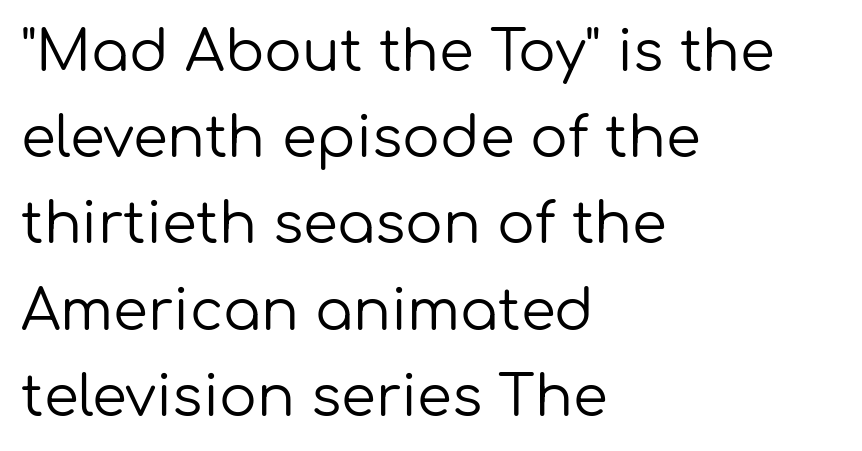
The image shows 56 px regular-weight sans-serif type, upright; set left-aligned, normal line spacing (1.54x), normal letter spacing, not underlined; low stroke contrast and a medium x-height.
